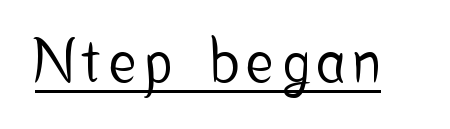
Looks like regular typesetting: each glyph gets only the width it needs. Somebody hit Ctrl+U on this one — the words are underlined. The face used here is a sans, in the tradition of grotesques and geometrics. Does the lettering tilt? It doesn't — this is upright.
